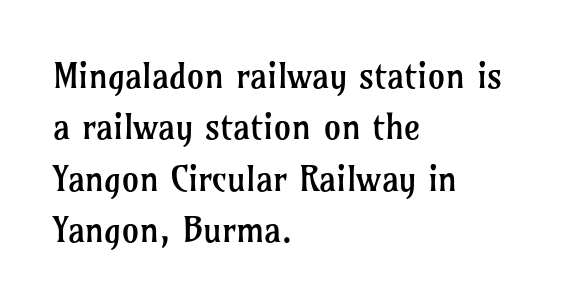
The image shows 35 px regular-weight serif type, upright; set left-aligned, normal line spacing (1.47x), normal letter spacing, not underlined; low stroke contrast and a medium x-height.
